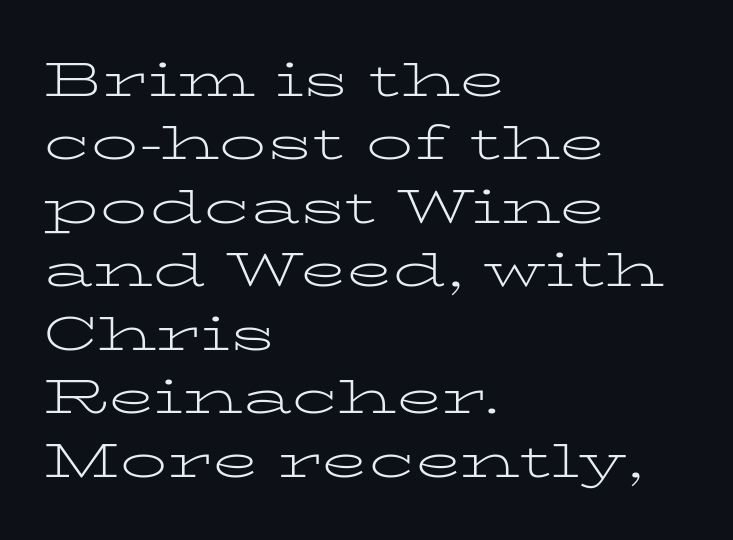
Q: Is the text bold? A: No.
Q: Is the text italic (slanted)? A: No, it is upright.
Q: Is the typeface a serif or a sans-serif typeface? A: Serif.
Q: Is the text underlined? A: No.
Q: How is the paragraph aligned? A: Left-aligned.
Q: Is the spacing between letters normal or unusually wide? A: Normal.
Q: Is the spacing between lines tight, normal or loose? A: Normal.
Q: Width (condensed, normal, or wide)? A: Wide.
Q: Stroke contrast? A: Low.
Q: x-height? A: Medium.
Q: Monospaced? A: No.
